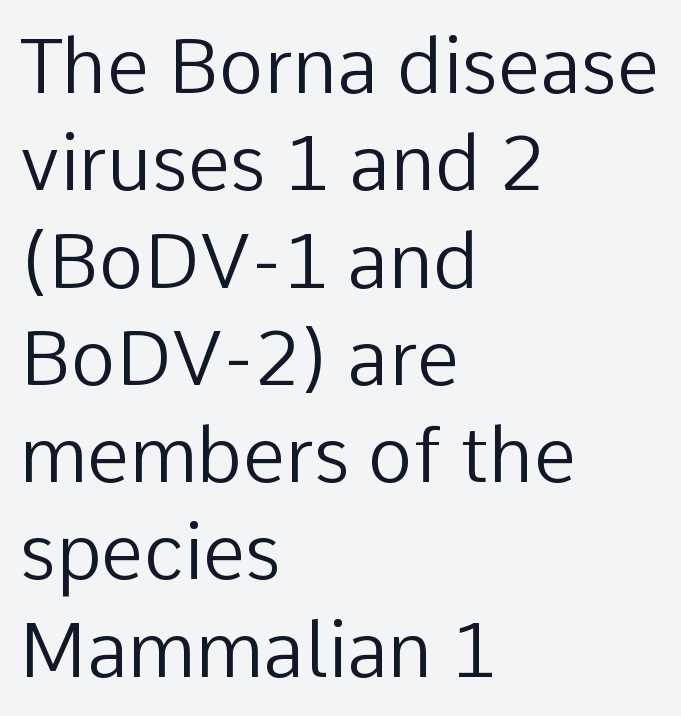
This rendering employs a face without finishing strokes, i.e., a sans-serif. The zone under the glyphs is completely vacant. The typesetter chose a ragged-right arrangement here. Stems and bowls with no extra thickness — not bold. The passage shown is typed in a proportional face where columns would drift. A roman cut, with each character standing at attention.
